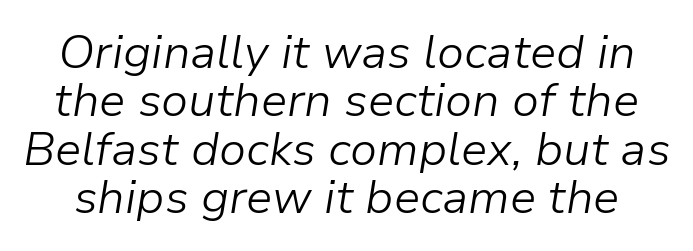
Q: Is the text bold? A: No.
Q: Is the text italic (slanted)? A: Yes, it leans right by about 9 degrees.
Q: Is the text underlined? A: No.
Q: Is the spacing between letters normal or unusually wide? A: Normal.
Q: Is the spacing between lines tight, normal or loose? A: Tight.
Q: Width (condensed, normal, or wide)? A: Normal.
Q: Stroke contrast? A: Low.
Q: x-height? A: Medium.
Q: Monospaced? A: No.
